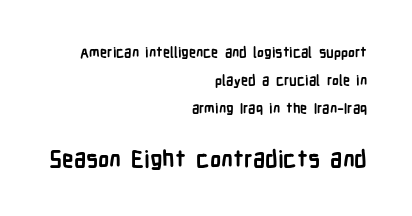
{"italic": "no", "bold": "yes", "underline": "no", "align": "right", "line_spacing": "loose", "line_spacing_ratio": 1.99, "letter_spacing": "normal", "letter_spacing_em": 0.0, "larger_block": "second", "size_ratio": 1.64, "glyph_px": 23}
